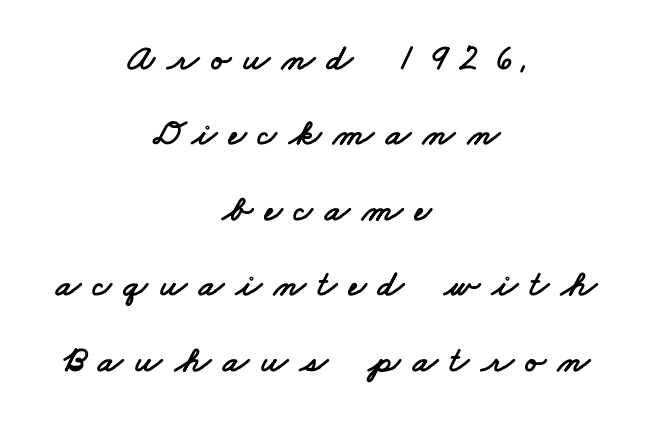
The image shows 37 px wide sans-serif type; set centered, loose line spacing (2.04x), unusually wide letter spacing (+0.33 em), not underlined; low stroke contrast and a small x-height.
